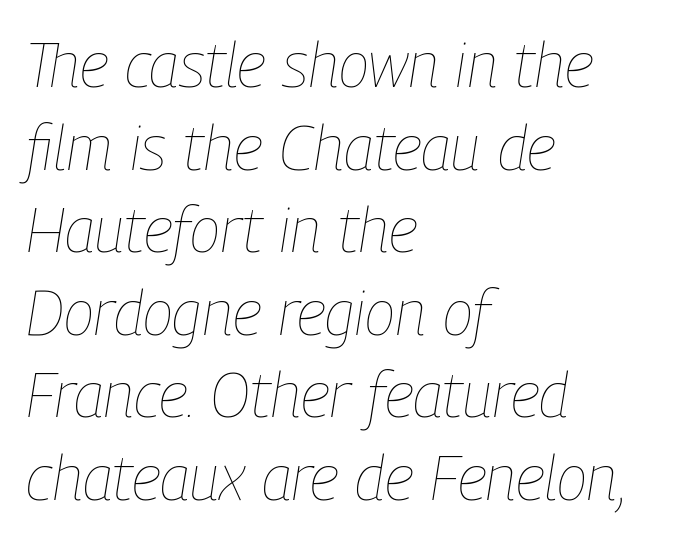
Q: Is the text bold? A: No.
Q: Is the text italic (slanted)? A: Yes, it leans right by about 9 degrees.
Q: Is the text underlined? A: No.
Q: How is the paragraph aligned? A: Left-aligned.
Q: Is the spacing between letters normal or unusually wide? A: Normal.
Q: Is the spacing between lines tight, normal or loose? A: Normal.
Q: Width (condensed, normal, or wide)? A: Condensed.
Q: Stroke contrast? A: Low.
Q: x-height? A: Medium.
Q: Monospaced? A: No.
